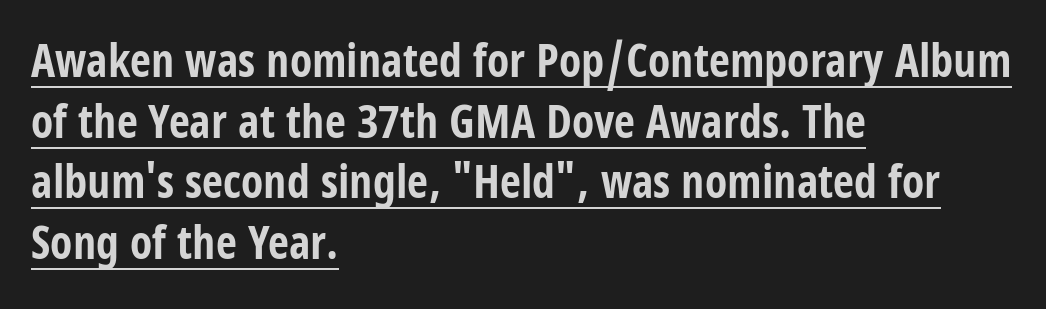
The image shows 46 px bold, condensed sans-serif type, upright; set left-aligned, normal line spacing (1.32x), normal letter spacing, underlined; low stroke contrast and a large x-height.
